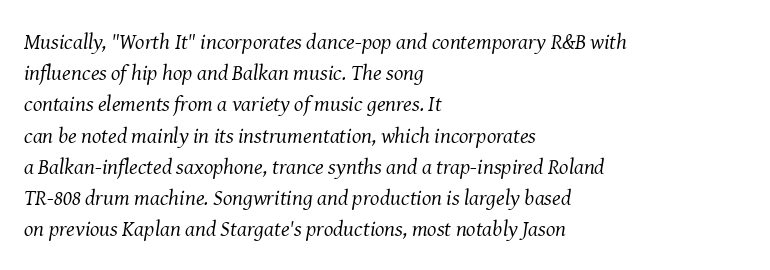
The tracking reads as untouched default to a designer's eye. Summary of vertical rhythm: regular, with standard interline spacing. Weight: in the light-to-regular range. One-word summary of the alignment: left.
